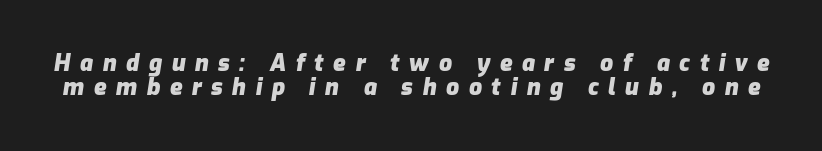
Q: Is the text bold? A: Yes.
Q: Is the text italic (slanted)? A: Yes, it leans right by about 9 degrees.
Q: Is the text underlined? A: No.
Q: Is the spacing between letters normal or unusually wide? A: Unusually wide.
Q: Is the spacing between lines tight, normal or loose? A: Tight.
